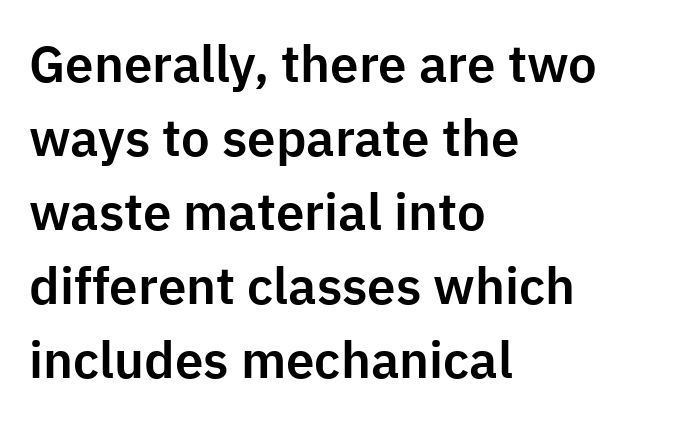
Q: Is the text italic (slanted)? A: No, it is upright.
Q: Is the typeface a serif or a sans-serif typeface? A: Sans-serif.
Q: Is the text underlined? A: No.
Q: How is the paragraph aligned? A: Left-aligned.
Q: Is the spacing between letters normal or unusually wide? A: Normal.
Q: Is the spacing between lines tight, normal or loose? A: Normal.
Q: Width (condensed, normal, or wide)? A: Normal.
Q: Stroke contrast? A: Low.
Q: x-height? A: Medium.
Q: Monospaced? A: No.
